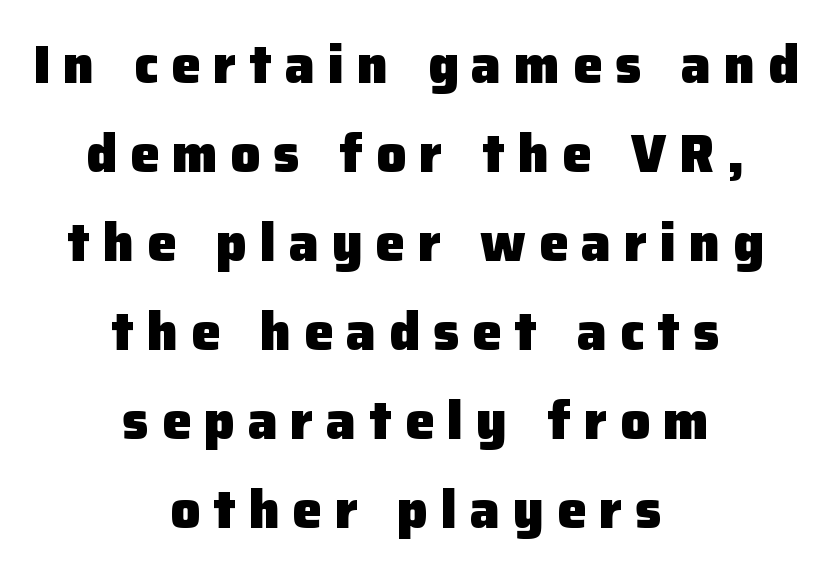
Posture: vertical. These lines are rendered in a variable-pitch font. The lines sit at an ordinary, default distance from one another. Nothing sits at the stroke ends, so this counts as sans-serif. The compositor balanced each line on the midline.
